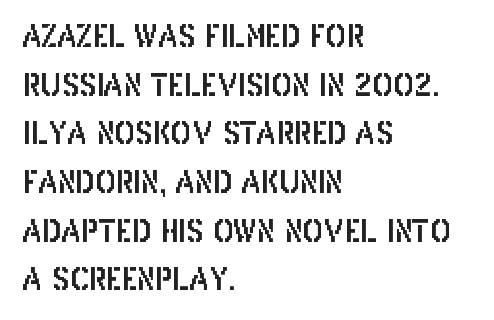
The image shows 31 px condensed sans-serif type, upright; set left-aligned, normal line spacing (1.57x), normal letter spacing, not underlined; low stroke contrast and a large x-height.
